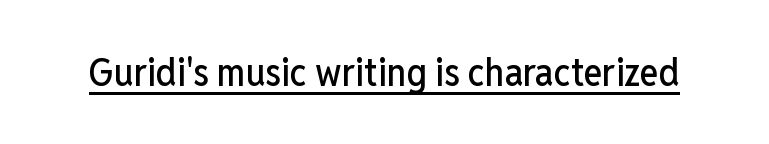
A typographer would call this underscored text. Spacing verdict: proportional, widths tailored to each character. Font category for this specimen: sans-serif. Unlike italic type, these characters show no tilt at all.
